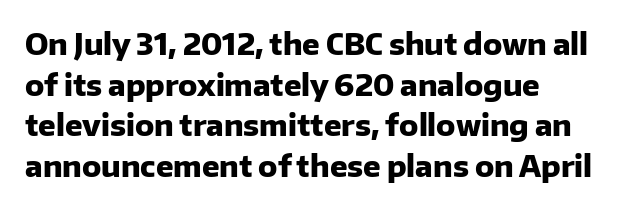
{"serif": "no", "italic": "no", "bold": "yes", "weight": "heavy", "width": "normal", "stroke_contrast": "low", "x_height": "medium", "monospaced": "no", "underline": "no", "align": "left", "line_spacing": "normal", "line_spacing_ratio": 1.4, "letter_spacing": "normal", "letter_spacing_em": 0.0, "glyph_px": 29}
